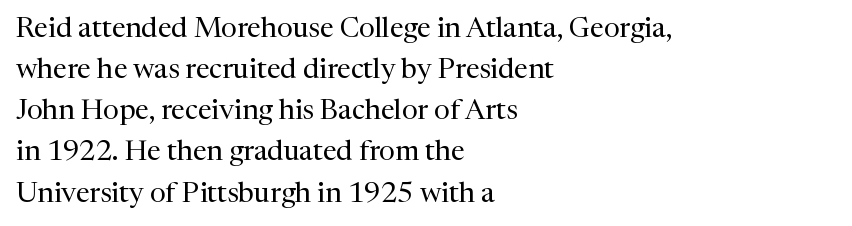
Q: Is the text bold? A: No.
Q: Is the text italic (slanted)? A: No, it is upright.
Q: Is the typeface a serif or a sans-serif typeface? A: Serif.
Q: Is the text underlined? A: No.
Q: How is the paragraph aligned? A: Left-aligned.
Q: Is the spacing between letters normal or unusually wide? A: Normal.
Q: Is the spacing between lines tight, normal or loose? A: Normal.
Q: Width (condensed, normal, or wide)? A: Normal.
Q: Stroke contrast? A: Medium.
Q: x-height? A: Medium.
Q: Monospaced? A: No.
